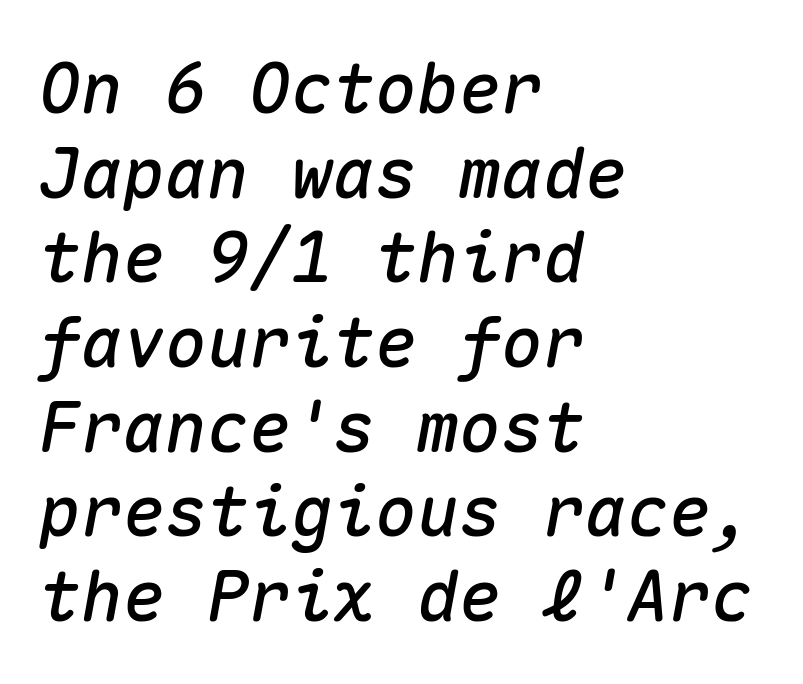
The image shows 70 px text type, italic (leaning right), monospaced; set left-aligned, line spacing 1.21x, normal letter spacing, not underlined; medium stroke contrast and a medium x-height.
